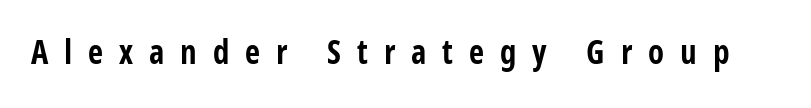
{"serif": "no", "italic": "no", "bold": "yes", "weight": "bold", "width": "condensed", "stroke_contrast": "low", "x_height": "large", "monospaced": "no", "underline": "no", "letter_spacing": "wide", "letter_spacing_em": 0.48, "glyph_px": 33}
